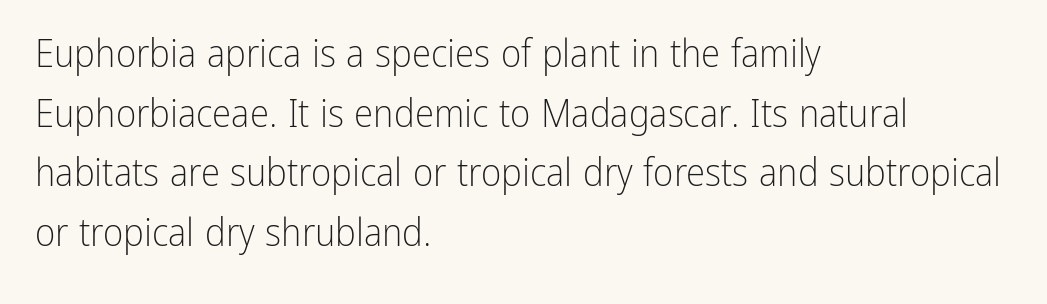
The typeface chosen for these lines omits serifs. Line spacing here is normal. You could call the tracking neutral — neither tight nor loose. The letters stand upright; this is a roman face. Left-aligned paragraph, ragged on the right.
